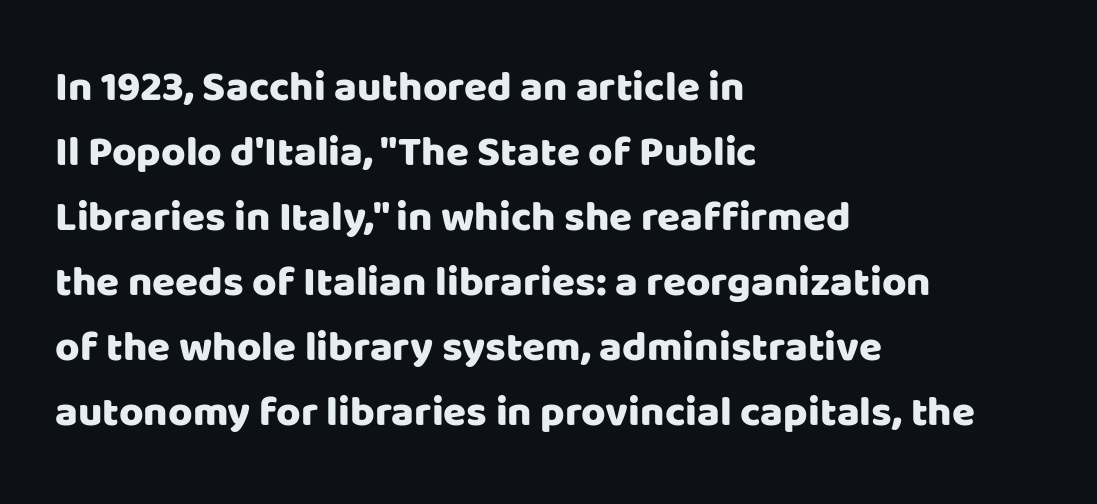
{"serif": "no", "italic": "no", "width": "normal", "stroke_contrast": "low", "x_height": "large", "monospaced": "no", "underline": "no", "align": "left", "line_spacing": "normal", "line_spacing_ratio": 1.55, "letter_spacing": "normal", "letter_spacing_em": 0.0, "glyph_px": 42}
